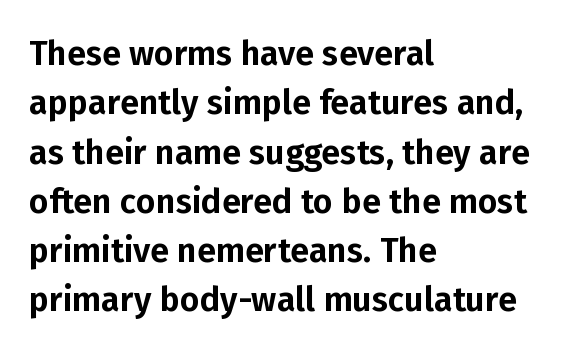
The image shows 34 px sans-serif type, upright; set left-aligned, normal line spacing (1.45x), normal letter spacing, not underlined; low stroke contrast and a medium x-height.
